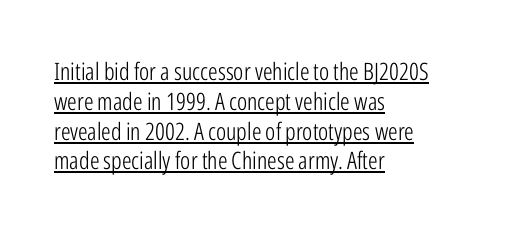
{"italic": "no", "bold": "no", "underline": "yes", "align": "left", "line_spacing_ratio": 1.24, "letter_spacing": "normal", "letter_spacing_em": 0.0, "glyph_px": 24}
